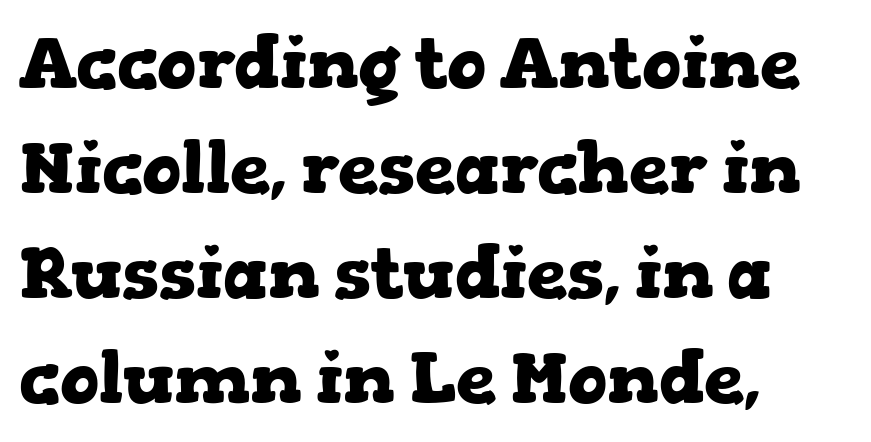
{"serif": "yes", "italic": "no", "bold": "yes", "weight": "heavy", "width": "wide", "stroke_contrast": "low", "x_height": "medium", "monospaced": "no", "underline": "no", "align": "left", "line_spacing": "normal", "line_spacing_ratio": 1.46, "letter_spacing": "normal", "letter_spacing_em": 0.0, "glyph_px": 72}
